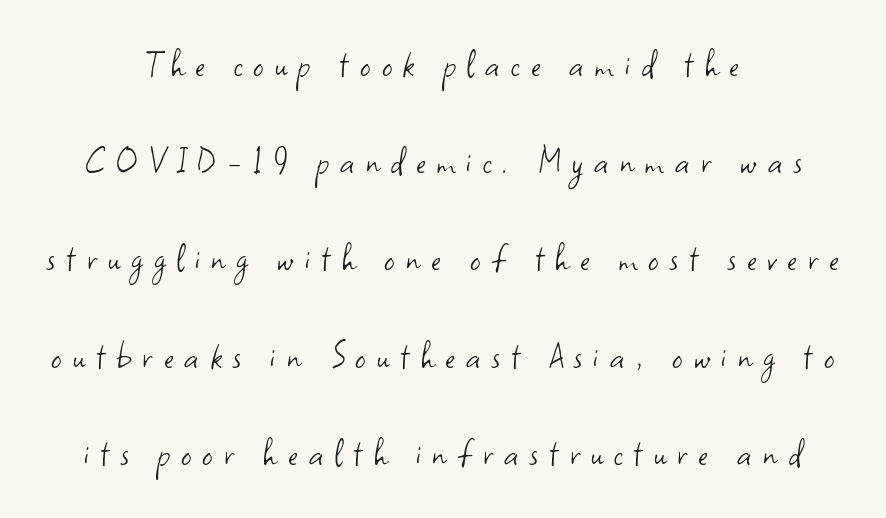
Q: Is the text bold? A: No.
Q: Is the text italic (slanted)? A: Yes.
Q: Is the typeface a serif or a sans-serif typeface? A: Sans-serif.
Q: Is the text underlined? A: No.
Q: How is the paragraph aligned? A: Centered.
Q: Is the spacing between letters normal or unusually wide? A: Unusually wide.
Q: Is the spacing between lines tight, normal or loose? A: Loose.
Q: Width (condensed, normal, or wide)? A: Normal.
Q: Stroke contrast? A: Low.
Q: x-height? A: Small.
Q: Monospaced? A: No.
